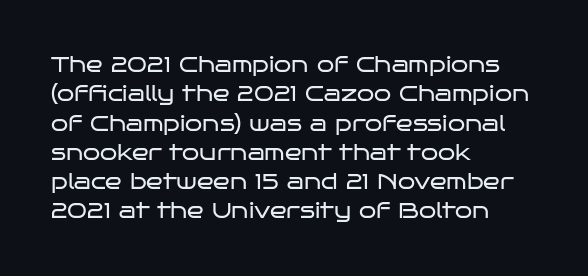
Caption: face not bold, strokes unweighted. Whoever set this chose a conventional vertical rhythm. This sample uses plain, unmodified letter spacing. The lettering stays uniformly vertical, giving the passage a roman look. Rule under the text: the space is simply empty.
